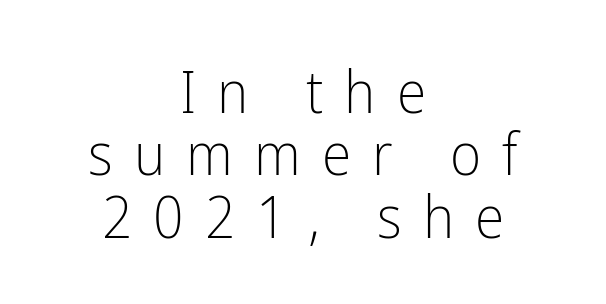
{"serif": "no", "italic": "no", "bold": "no", "weight": "light", "width": "condensed", "stroke_contrast": "low", "x_height": "medium", "monospaced": "no", "underline": "no", "align": "center", "line_spacing": "tight", "line_spacing_ratio": 1.04, "letter_spacing": "wide", "letter_spacing_em": 0.35, "glyph_px": 60}
